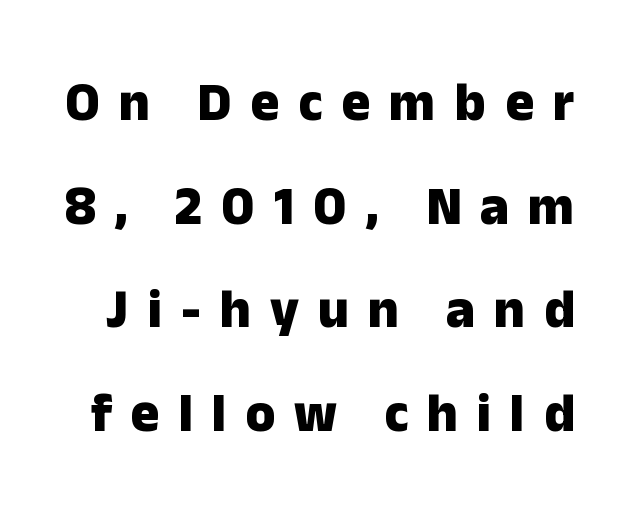
{"serif": "no", "italic": "no", "bold": "yes", "weight": "heavy", "width": "normal", "stroke_contrast": "low", "x_height": "medium", "monospaced": "no", "underline": "no", "line_spacing": "loose", "line_spacing_ratio": 1.92, "letter_spacing": "wide", "letter_spacing_em": 0.35, "glyph_px": 54}
